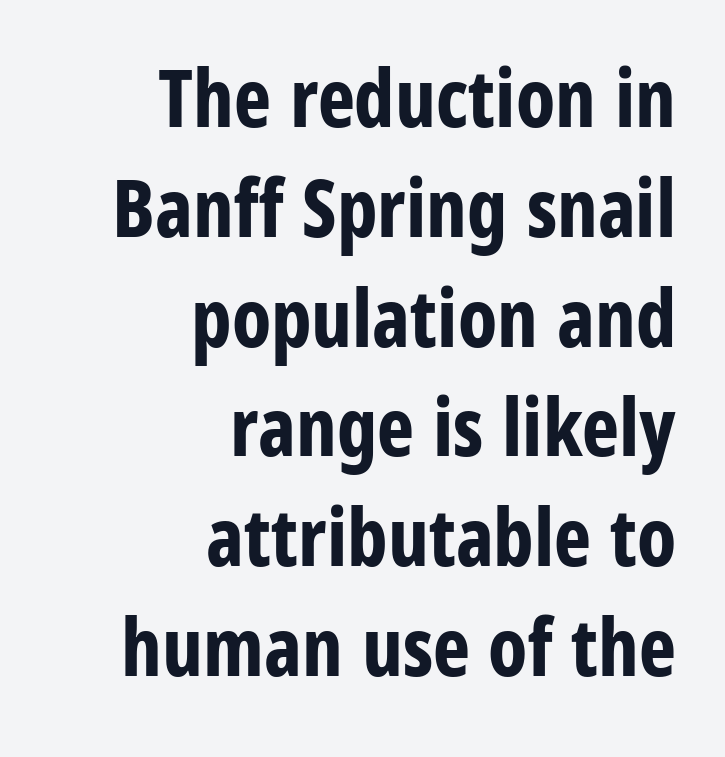
Q: Is the text bold? A: Yes.
Q: Is the text italic (slanted)? A: No, it is upright.
Q: Is the typeface a serif or a sans-serif typeface? A: Sans-serif.
Q: Is the text underlined? A: No.
Q: How is the paragraph aligned? A: Right-aligned.
Q: Is the spacing between letters normal or unusually wide? A: Normal.
Q: Is the spacing between lines tight, normal or loose? A: Normal.
Q: Width (condensed, normal, or wide)? A: Condensed.
Q: Stroke contrast? A: Low.
Q: x-height? A: Large.
Q: Monospaced? A: No.
